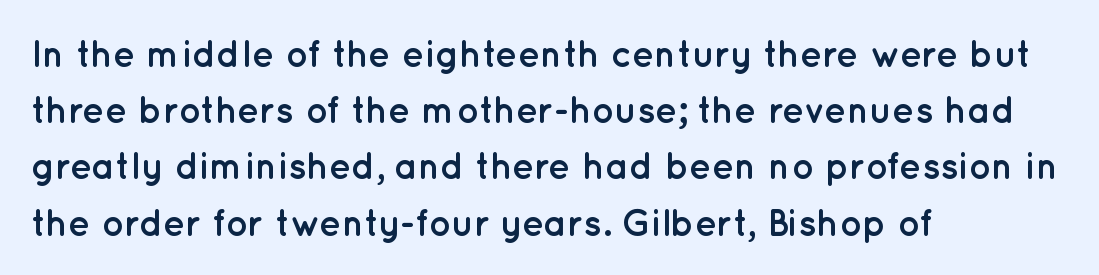
The image shows 37 px semibold sans-serif type, upright; set left-aligned, normal line spacing (1.52x), normal letter spacing, not underlined; low stroke contrast and a medium x-height.
